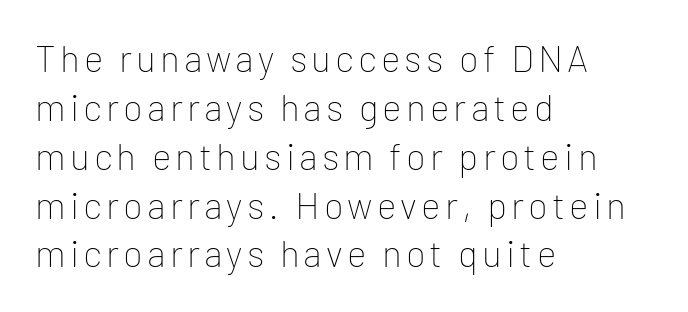
Q: Is the text bold? A: No.
Q: Is the text italic (slanted)? A: No, it is upright.
Q: Is the typeface a serif or a sans-serif typeface? A: Sans-serif.
Q: Is the text underlined? A: No.
Q: How is the paragraph aligned? A: Left-aligned.
Q: Is the spacing between lines tight, normal or loose? A: Normal.
Q: Width (condensed, normal, or wide)? A: Normal.
Q: Stroke contrast? A: Low.
Q: x-height? A: Medium.
Q: Monospaced? A: No.
